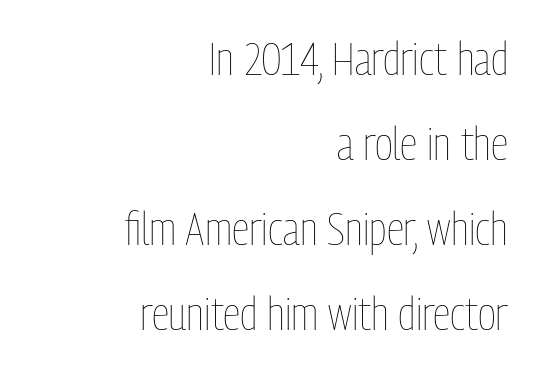
Q: Is the text bold? A: No.
Q: Is the text italic (slanted)? A: No, it is upright.
Q: Is the text underlined? A: No.
Q: How is the paragraph aligned? A: Right-aligned.
Q: Is the spacing between letters normal or unusually wide? A: Normal.
Q: Width (condensed, normal, or wide)? A: Condensed.
Q: Stroke contrast? A: Low.
Q: x-height? A: Medium.
Q: Monospaced? A: No.
